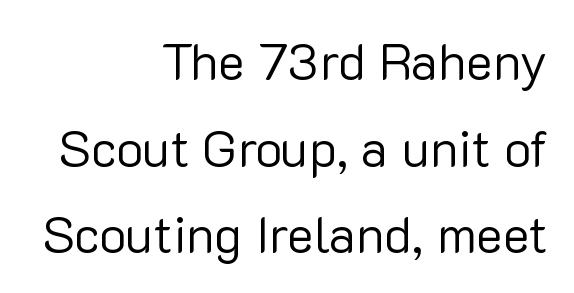
{"serif": "no", "italic": "no", "bold": "no", "weight": "regular", "width": "normal", "stroke_contrast": "low", "x_height": "medium", "monospaced": "no", "underline": "no", "align": "right", "line_spacing": "normal", "line_spacing_ratio": 1.7, "letter_spacing": "normal", "letter_spacing_em": 0.0, "glyph_px": 51}
